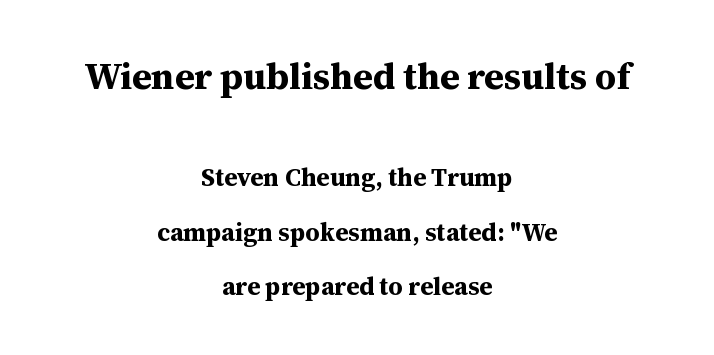
Q: Is the text bold? A: Yes.
Q: Is the text italic (slanted)? A: No, it is upright.
Q: Is the typeface a serif or a sans-serif typeface? A: Serif.
Q: Is the text underlined? A: No.
Q: How is the paragraph aligned? A: Centered.
Q: Is the spacing between letters normal or unusually wide? A: Normal.
Q: Is the spacing between lines tight, normal or loose? A: Loose.
Q: Which block of text is set in a larger size, the first (top) or the second (bottom)? A: The first (top) one.
Q: Width (condensed, normal, or wide)? A: Normal.
Q: Stroke contrast? A: Medium.
Q: x-height? A: Medium.
Q: Monospaced? A: No.
